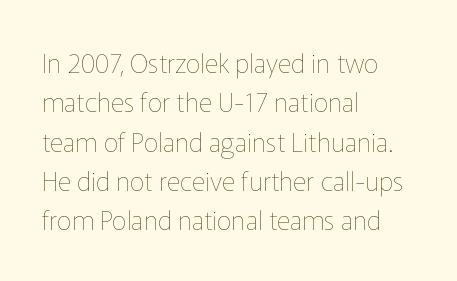
A typesetter would mark this as roman, not italic. Does the leading feel generous? No, just average. The typesetter chose a ragged-right arrangement here. The gaps between neighbouring characters are ordinary and unremarkable. Is this a heavy cut? Hardly; it is regular or lighter. The space directly below the letters is spotless.
